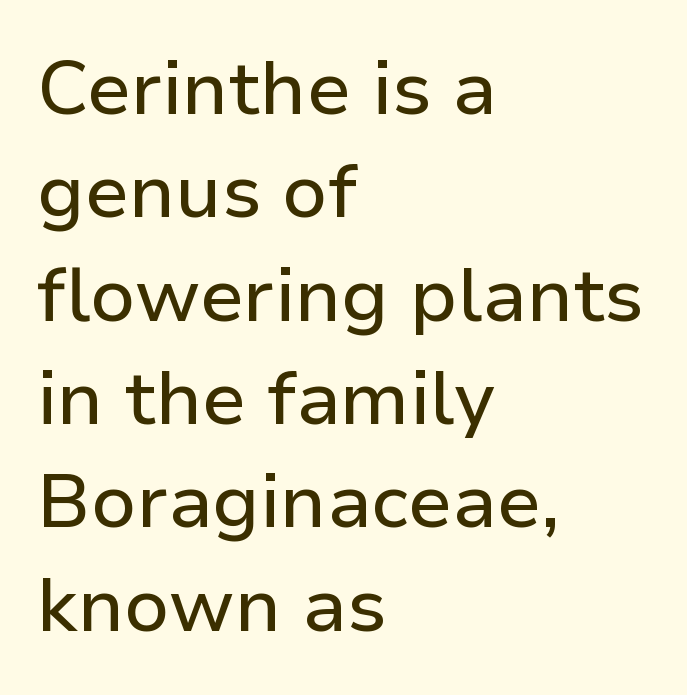
Q: Is the text italic (slanted)? A: No, it is upright.
Q: Is the typeface a serif or a sans-serif typeface? A: Sans-serif.
Q: Is the text underlined? A: No.
Q: How is the paragraph aligned? A: Left-aligned.
Q: Is the spacing between letters normal or unusually wide? A: Normal.
Q: Is the spacing between lines tight, normal or loose? A: Normal.
Q: Width (condensed, normal, or wide)? A: Normal.
Q: Stroke contrast? A: Low.
Q: x-height? A: Medium.
Q: Monospaced? A: No.
